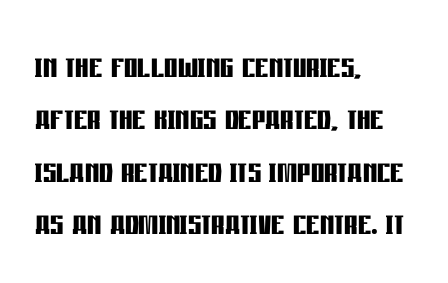
The image shows 42 px semibold, condensed sans-serif type, upright; set left-aligned, normal line spacing (1.25x), normal letter spacing, not underlined; low stroke contrast and a large x-height.
